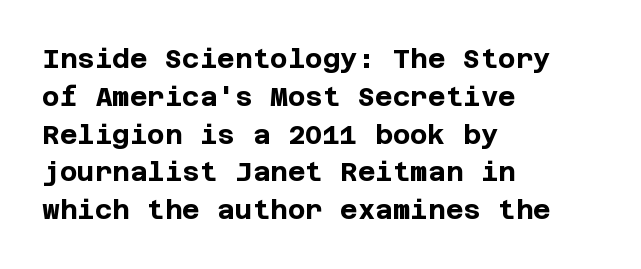
The image shows 27 px bold type, upright; set left-aligned, normal line spacing (1.4x), normal letter spacing, not underlined.
